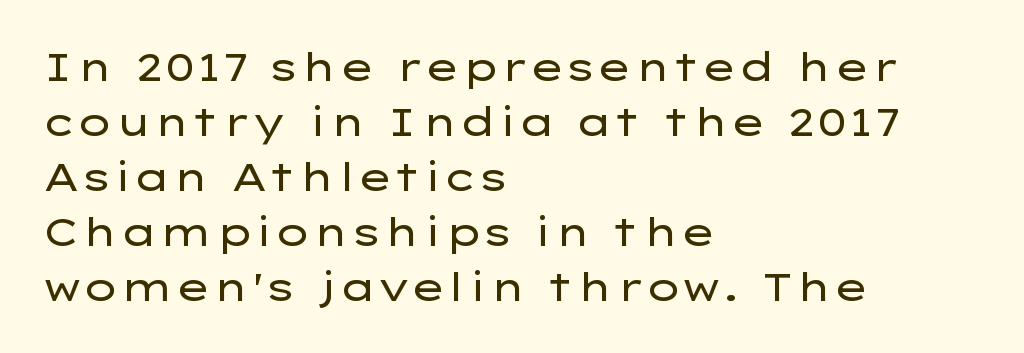
The image shows 39 px regular-weight, wide sans-serif type, upright; set left-aligned, normal line spacing (1.41x), normal letter spacing, not underlined; low stroke contrast and a medium x-height.
